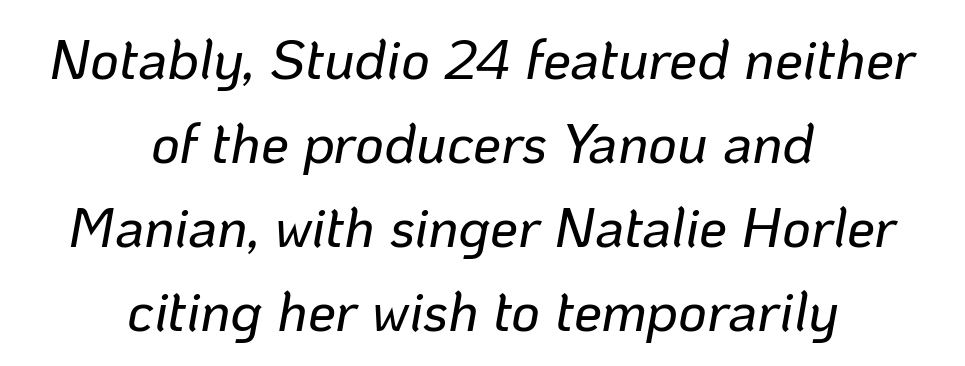
Q: Is the text italic (slanted)? A: Yes, it leans right by about 10 degrees.
Q: Is the text underlined? A: No.
Q: How is the paragraph aligned? A: Centered.
Q: Is the spacing between letters normal or unusually wide? A: Normal.
Q: Is the spacing between lines tight, normal or loose? A: Normal.
Q: Width (condensed, normal, or wide)? A: Normal.
Q: Stroke contrast? A: Low.
Q: x-height? A: Medium.
Q: Monospaced? A: No.
